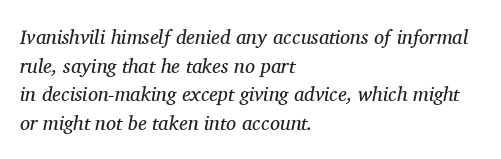
{"italic": "yes", "lean": "right", "slant_degrees": 11, "bold": "no", "underline": "no", "align": "left", "line_spacing": "normal", "line_spacing_ratio": 1.43, "letter_spacing": "normal", "letter_spacing_em": 0.0, "glyph_px": 20}
